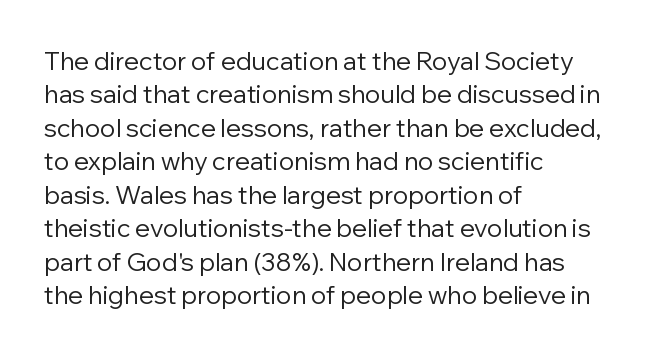
{"italic": "no", "bold": "no", "underline": "no", "align": "left", "line_spacing": "normal", "line_spacing_ratio": 1.34, "letter_spacing": "normal", "letter_spacing_em": 0.0, "glyph_px": 25}
